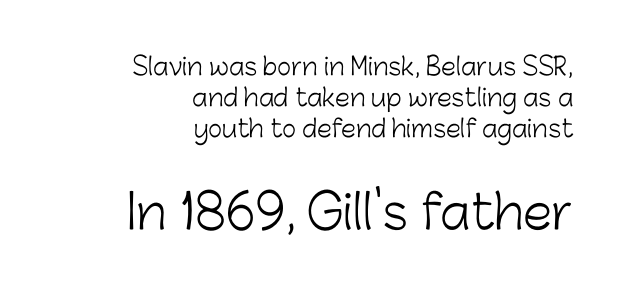
{"serif": "no", "italic": "no", "bold": "no", "weight": "light", "width": "normal", "stroke_contrast": "low", "x_height": "medium", "monospaced": "no", "underline": "no", "align": "right", "line_spacing": "normal", "line_spacing_ratio": 1.3, "letter_spacing": "normal", "letter_spacing_em": 0.0, "larger_block": "second", "size_ratio": 1.96, "glyph_px": 47}
